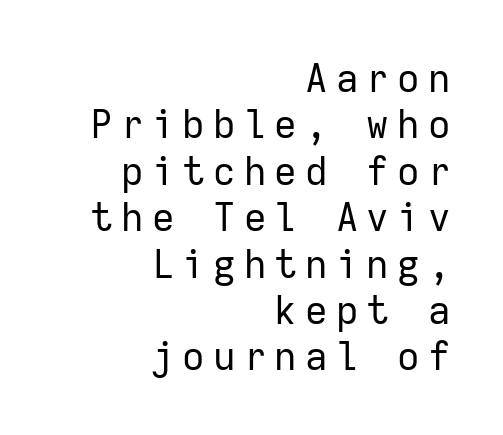
Q: Is the text bold? A: No.
Q: Is the text italic (slanted)? A: No, it is upright.
Q: Is the typeface a serif or a sans-serif typeface? A: Sans-serif.
Q: Is the text underlined? A: No.
Q: How is the paragraph aligned? A: Right-aligned.
Q: Is the spacing between letters normal or unusually wide? A: Unusually wide.
Q: Width (condensed, normal, or wide)? A: Normal.
Q: Stroke contrast? A: Low.
Q: x-height? A: Medium.
Q: Monospaced? A: Yes.
